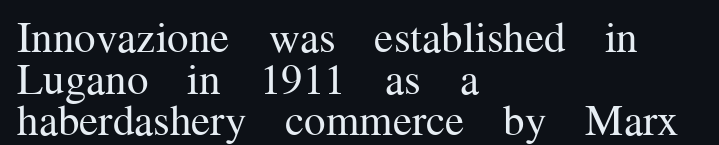
{"serif": "yes", "italic": "no", "bold": "no", "weight": "regular", "width": "normal", "stroke_contrast": "medium", "x_height": "medium", "monospaced": "no", "underline": "no", "align": "left", "line_spacing": "tight", "line_spacing_ratio": 0.97, "letter_spacing": "normal", "letter_spacing_em": 0.0, "glyph_px": 43}
